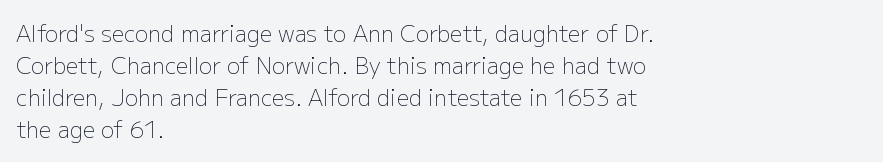
The image shows 22 px text type, upright; set left-aligned, normal line spacing (1.46x), normal letter spacing, not underlined.
